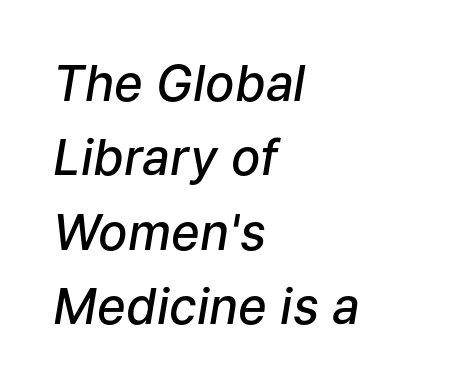
The image shows 49 px semibold type, italic (leaning right); set left-aligned, normal line spacing (1.52x), normal letter spacing, not underlined; low stroke contrast and a medium x-height.
